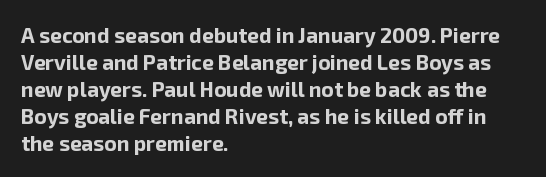
The space directly below the letters is spotless. In terms of leading, this rendering sits right in the middle. Notice how the stems are strictly vertical — no italics here. Honestly, the letter spacing is just normal — you wouldn't notice it. Typesetter's note: full bold, strokes at maximum text heaviness.
